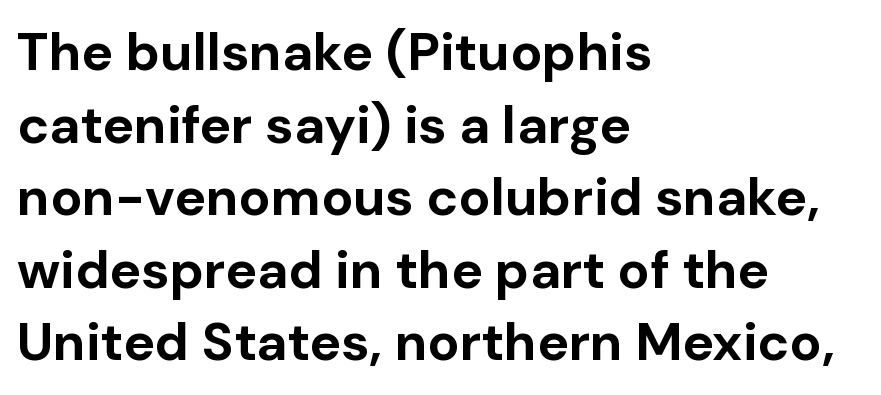
Descenders hang freely into open space. Letter spacing: default. These lines sit exactly where default settings would place them. The rag falls on the right side of this text block. Is this a sans? Yes — the strokes have no serifs. Looks like regular typesetting: each glyph gets only the width it needs.
